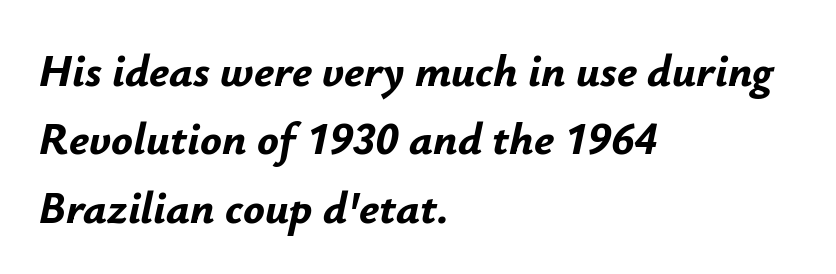
{"italic": "yes", "lean": "right", "slant_degrees": 12, "bold": "yes", "weight": "bold", "width": "normal", "stroke_contrast": "low", "x_height": "small", "monospaced": "no", "underline": "no", "align": "left", "line_spacing": "normal", "line_spacing_ratio": 1.52, "letter_spacing": "normal", "letter_spacing_em": 0.0, "glyph_px": 45}
